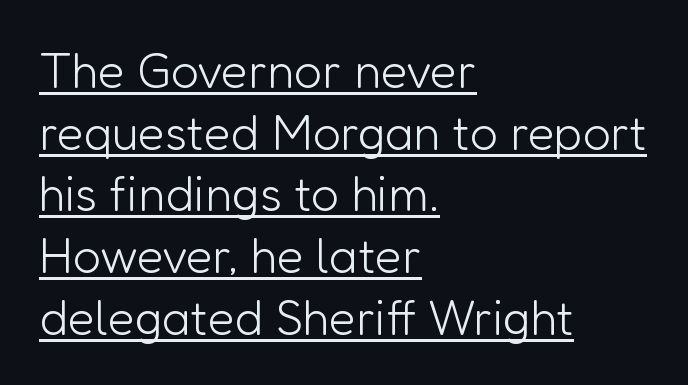
Q: Is the text bold? A: No.
Q: Is the text italic (slanted)? A: No, it is upright.
Q: Is the typeface a serif or a sans-serif typeface? A: Sans-serif.
Q: Is the text underlined? A: Yes.
Q: How is the paragraph aligned? A: Left-aligned.
Q: Is the spacing between letters normal or unusually wide? A: Normal.
Q: Is the spacing between lines tight, normal or loose? A: Normal.
Q: Width (condensed, normal, or wide)? A: Normal.
Q: Stroke contrast? A: Low.
Q: x-height? A: Medium.
Q: Monospaced? A: No.
